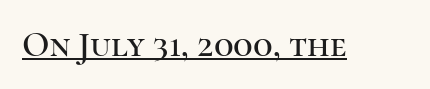
No italicization has been applied; the sample stays upright. Descenders here cross a horizontal rule under the line. The horizontal fit of the characters is conventional and even. Serif or sans? Serif — the stroke terminals have little feet.
